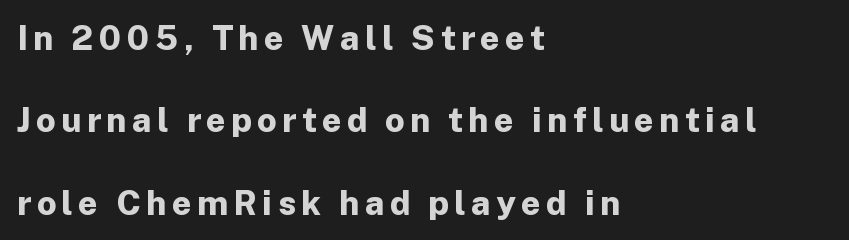
{"serif": "no", "italic": "no", "bold": "yes", "weight": "bold", "width": "normal", "stroke_contrast": "low", "x_height": "medium", "monospaced": "no", "underline": "no", "align": "left", "line_spacing": "loose", "line_spacing_ratio": 2.42, "glyph_px": 34}
